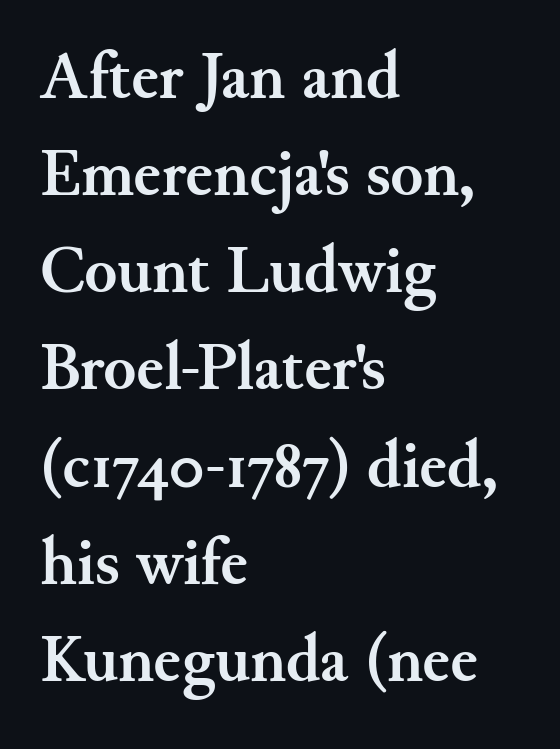
Q: Is the text bold? A: Yes.
Q: Is the text italic (slanted)? A: No, it is upright.
Q: Is the typeface a serif or a sans-serif typeface? A: Serif.
Q: Is the text underlined? A: No.
Q: How is the paragraph aligned? A: Left-aligned.
Q: Is the spacing between letters normal or unusually wide? A: Normal.
Q: Is the spacing between lines tight, normal or loose? A: Normal.
Q: Width (condensed, normal, or wide)? A: Normal.
Q: Stroke contrast? A: Medium.
Q: x-height? A: Small.
Q: Monospaced? A: No.
